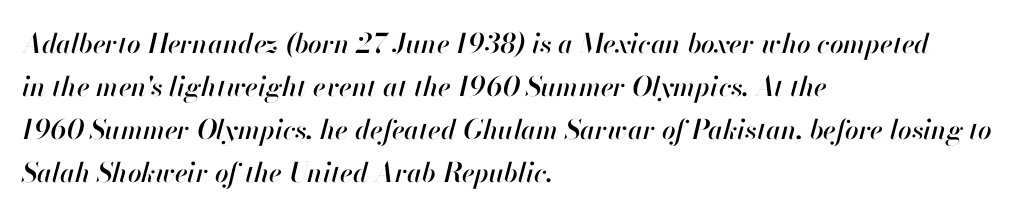
In terms of leading, this rendering sits right in the middle. Quick note: underline off. There is no visible air inserted between adjacent glyphs. Is the type slanted? Yes — the strokes lean at a clear angle.
